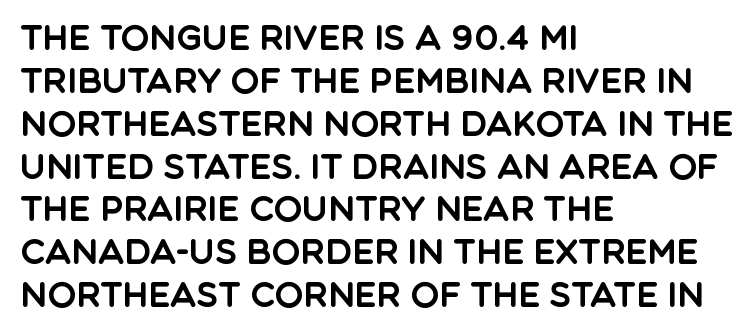
{"serif": "no", "italic": "no", "width": "normal", "x_height": "large", "monospaced": "no", "underline": "no", "align": "left", "line_spacing": "normal", "line_spacing_ratio": 1.26, "letter_spacing": "normal", "letter_spacing_em": 0.0, "glyph_px": 34}
